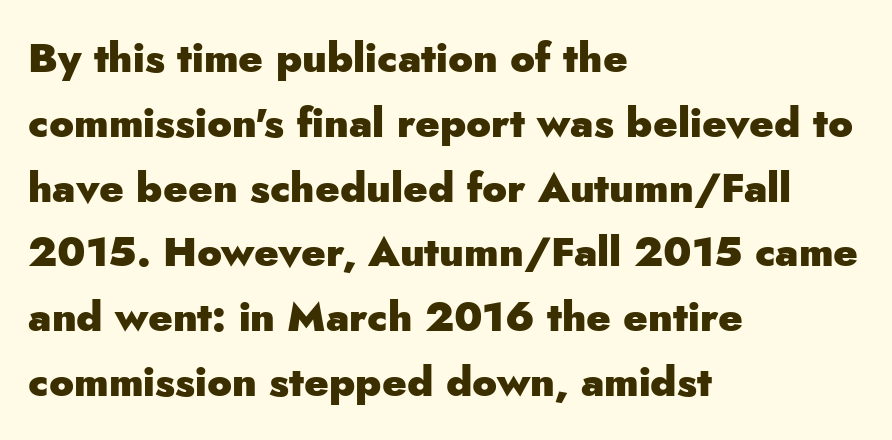
{"serif": "no", "italic": "no", "bold": "yes", "weight": "heavy", "width": "normal", "stroke_contrast": "low", "x_height": "small", "monospaced": "no", "underline": "no", "align": "left", "line_spacing": "normal", "line_spacing_ratio": 1.58, "letter_spacing": "normal", "letter_spacing_em": 0.0, "glyph_px": 41}
